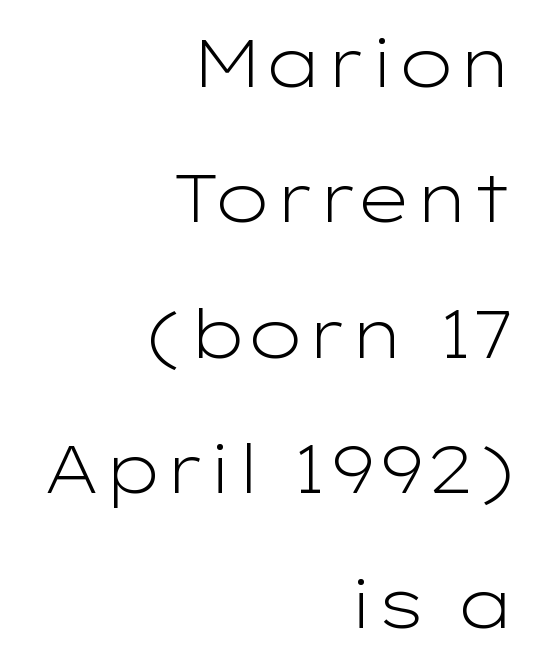
{"serif": "no", "italic": "no", "bold": "no", "weight": "light", "width": "wide", "stroke_contrast": "low", "x_height": "medium", "monospaced": "no", "underline": "no", "align": "right", "line_spacing": "loose", "line_spacing_ratio": 2.02, "letter_spacing": "normal", "letter_spacing_em": 0.0, "glyph_px": 67}
